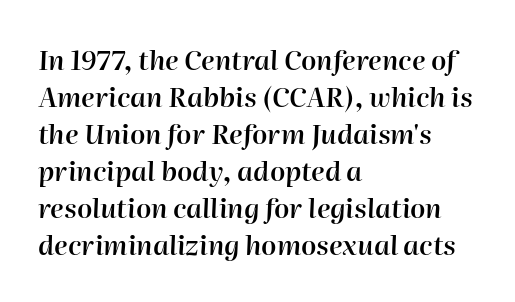
Every row of glyphs begins at an identical x-position on the left. The baseline area is clear. Weight check: semibold — heavier than regular, not quite bold. Does the lettering tilt? It does — this is italic. Default kerning and tracking; the words read as compact shapes. The passage shown stacks its lines at a standard gap.
